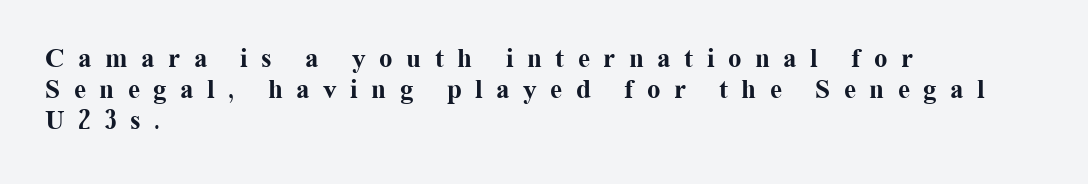
Compared with typical paragraphs, the rows here are closer together. Rendered with straight, roman letterforms. The rag falls on the right side of this text block. The gap between lines stays unmarked. The rendering uses a bold face; every stroke is thick and dark. Glyph-to-glyph distance is far greater than everyday printed text.
